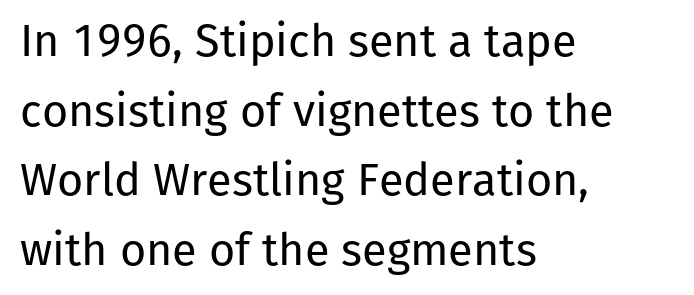
Proportional: the letters do not fall into vertical columns. The letters stand straight up with perfectly vertical stems. These lines sit exactly where default settings would place them. Decoration check: the copy has no underline. Vertical stems look standard width or narrower in stroke.
